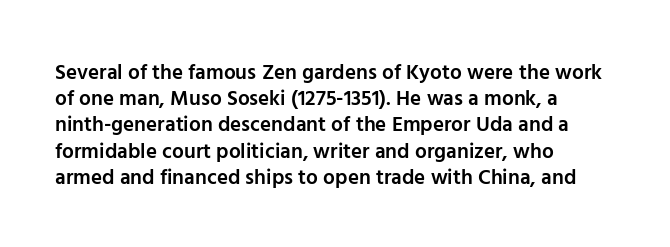
Q: Is the text bold? A: Semi-bold.
Q: Is the text italic (slanted)? A: No, it is upright.
Q: Is the text underlined? A: No.
Q: How is the paragraph aligned? A: Left-aligned.
Q: Is the spacing between letters normal or unusually wide? A: Normal.
Q: Is the spacing between lines tight, normal or loose? A: Normal.
